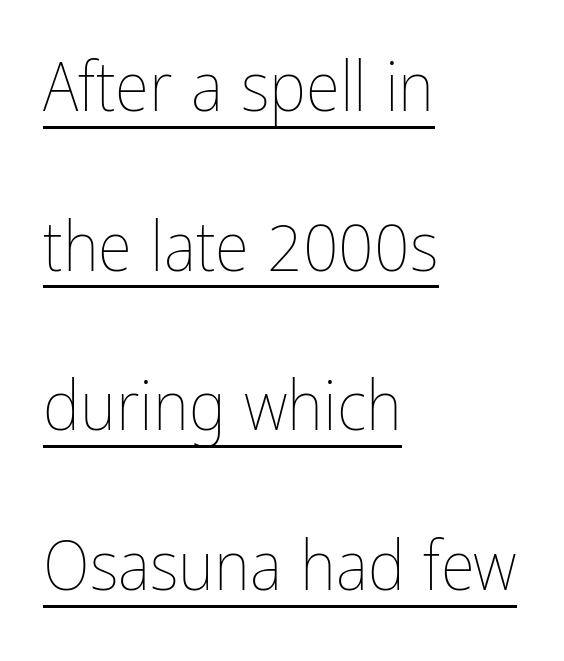
{"italic": "no", "bold": "no", "weight": "thin", "width": "condensed", "stroke_contrast": "low", "x_height": "medium", "monospaced": "no", "underline": "yes", "align": "left", "line_spacing": "loose", "line_spacing_ratio": 2.28, "letter_spacing": "normal", "letter_spacing_em": 0.0, "glyph_px": 70}
